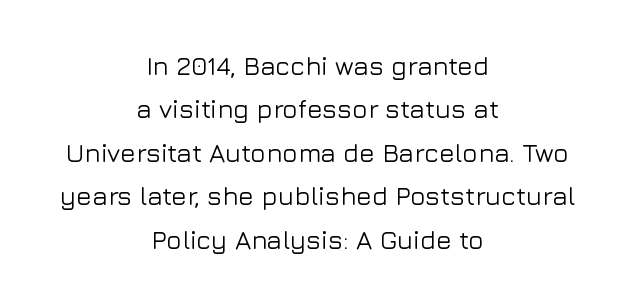
The image shows 26 px text type, upright; set centered, normal line spacing (1.67x), normal letter spacing, not underlined.
